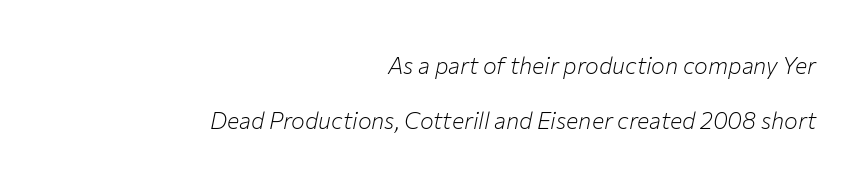
Does extra space separate the letters? No, they use regular spacing. Line spacing here is loose. Compared with ordinary roman type, these characters are visibly tilted. Right-aligned paragraph, ragged on the left.
